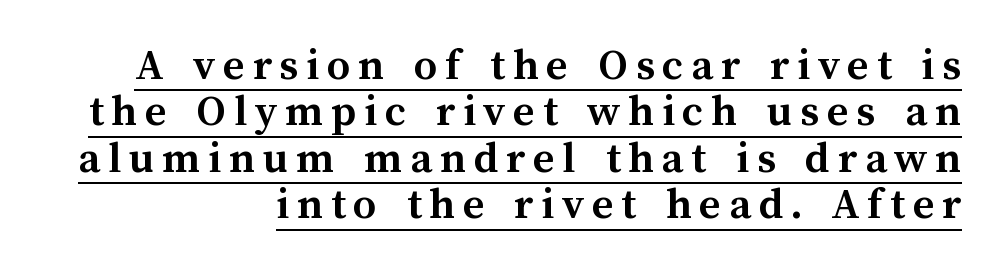
{"italic": "no", "bold": "yes", "weight": "semibold", "width": "normal", "stroke_contrast": "medium", "x_height": "medium", "monospaced": "no", "underline": "yes", "align": "right", "line_spacing": "tight", "line_spacing_ratio": 1.01, "glyph_px": 46}
